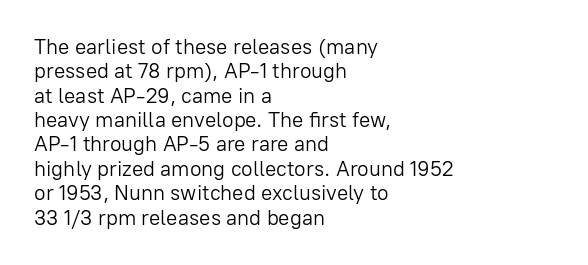
The image shows 21 px text type, upright; set left-aligned, line spacing 1.16x, normal letter spacing, not underlined.
